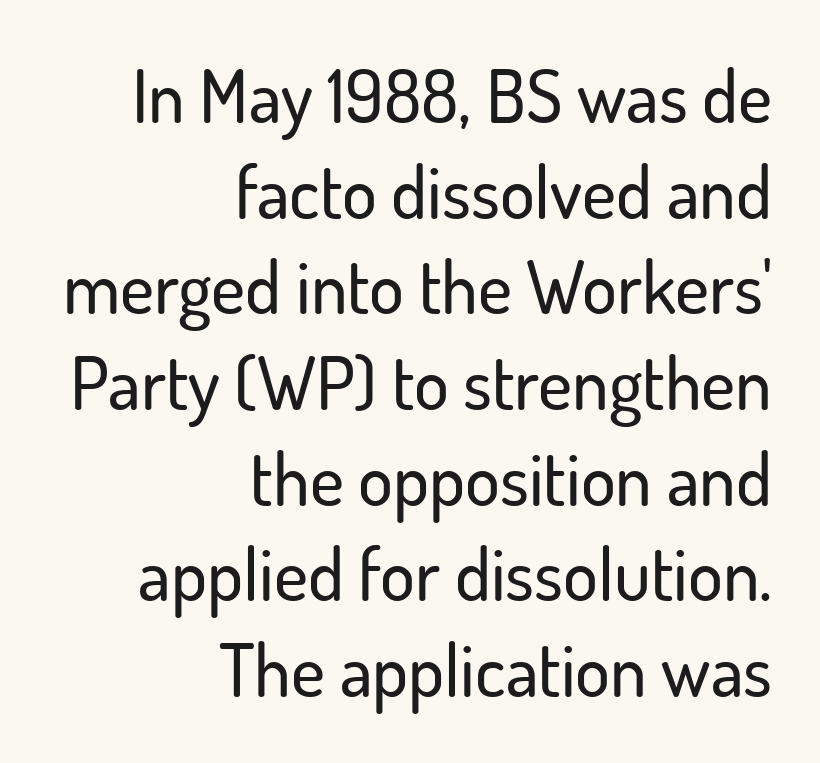
Q: Is the text italic (slanted)? A: No, it is upright.
Q: Is the typeface a serif or a sans-serif typeface? A: Sans-serif.
Q: Is the text underlined? A: No.
Q: How is the paragraph aligned? A: Right-aligned.
Q: Is the spacing between letters normal or unusually wide? A: Normal.
Q: Is the spacing between lines tight, normal or loose? A: Normal.
Q: Width (condensed, normal, or wide)? A: Normal.
Q: Stroke contrast? A: Low.
Q: x-height? A: Small.
Q: Monospaced? A: No.
